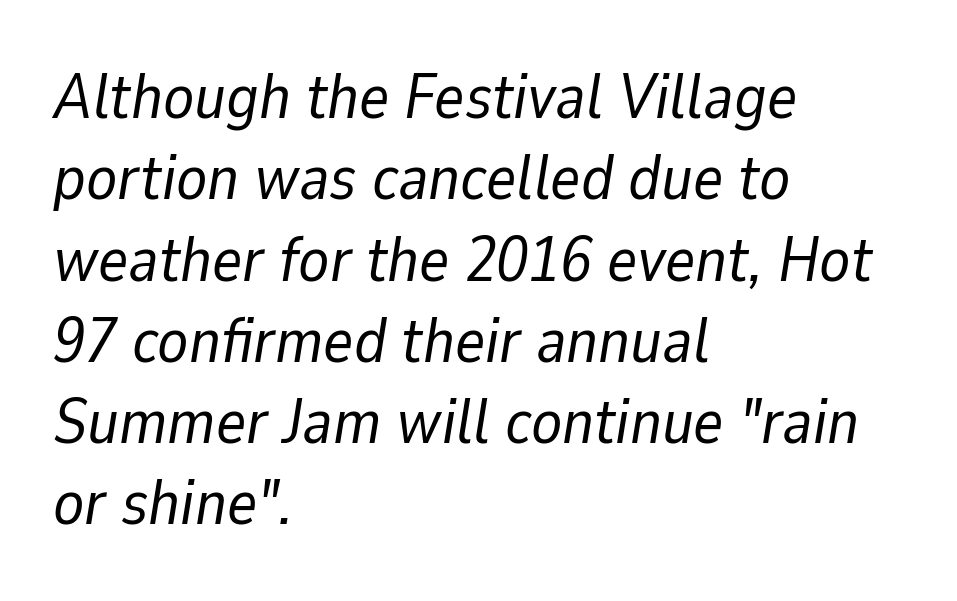
Q: Is the text bold? A: No.
Q: Is the text italic (slanted)? A: Yes, it leans right by about 9 degrees.
Q: Is the text underlined? A: No.
Q: How is the paragraph aligned? A: Left-aligned.
Q: Is the spacing between letters normal or unusually wide? A: Normal.
Q: Is the spacing between lines tight, normal or loose? A: Normal.
Q: Width (condensed, normal, or wide)? A: Normal.
Q: Stroke contrast? A: Low.
Q: x-height? A: Medium.
Q: Monospaced? A: No.
